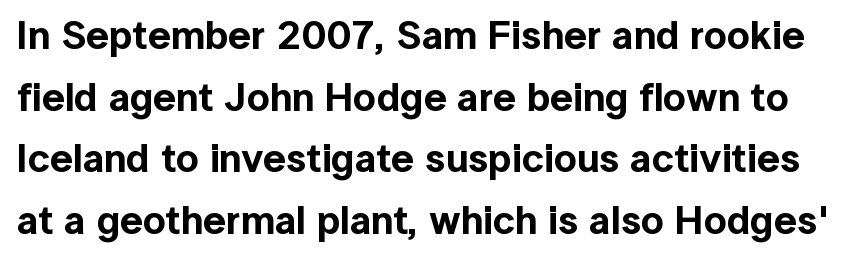
{"serif": "no", "italic": "no", "width": "normal", "x_height": "medium", "monospaced": "no", "underline": "no", "line_spacing": "normal", "line_spacing_ratio": 1.54, "letter_spacing": "normal", "letter_spacing_em": 0.0, "glyph_px": 40}
